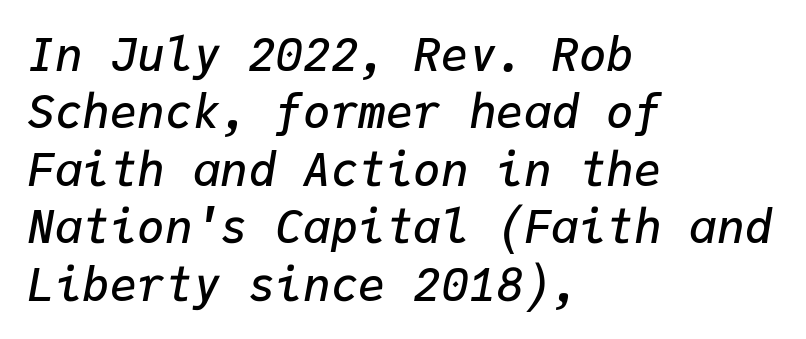
The image shows 46 px semibold type, italic (leaning right), monospaced; set left-aligned, normal line spacing (1.25x), normal letter spacing, not underlined; low stroke contrast and a medium x-height.
